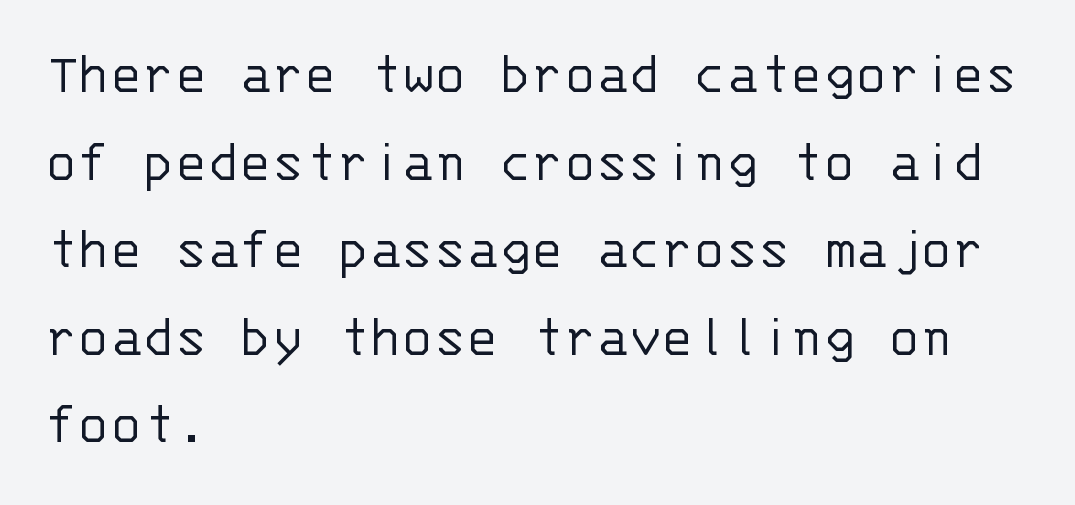
Weight: in the light-to-regular range. Vertical spacing — default. The gap between lines stays unmarked. This rendering employs a face without finishing strokes, i.e., a sans-serif.
